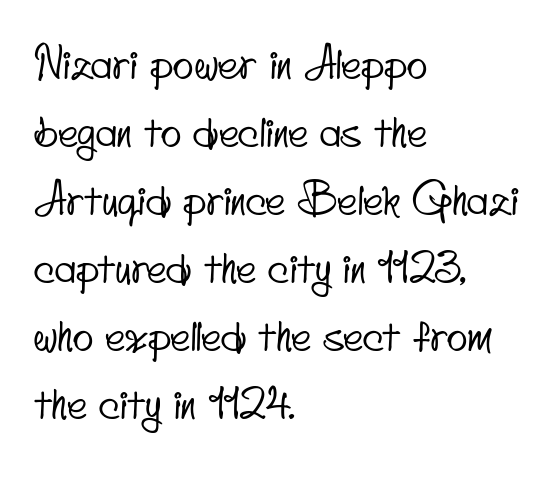
{"serif": "no", "width": "condensed", "stroke_contrast": "low", "x_height": "small", "monospaced": "no", "underline": "no", "align": "left", "line_spacing": "normal", "line_spacing_ratio": 1.58, "letter_spacing": "normal", "letter_spacing_em": 0.0, "glyph_px": 43}
